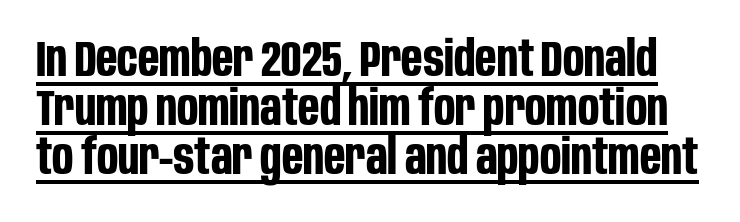
The passage shown is emphatically bold. Character widths vary here, with narrow letters taking less room than wide ones. The type family on display is of the sans-serif kind. A rule runs beneath these lines of type. You could barely slide anything between these rows. Compared with typical body copy, the letter spacing here is the same.
